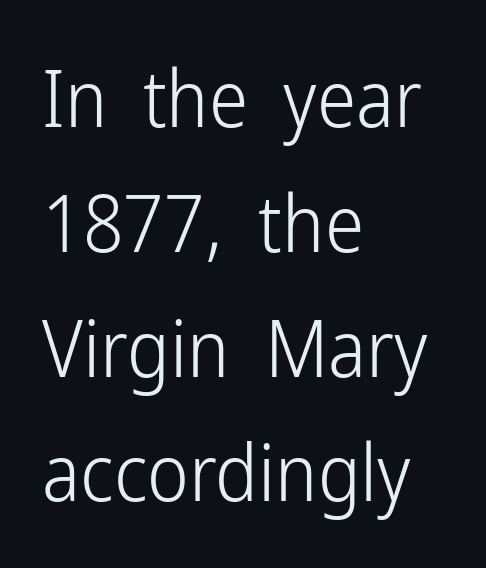
Is this a heavy cut? Hardly; it is regular or lighter. Students, observe: this is what conventionally led text looks like. Characters follow at the spacing the type designer built in. In terms of posture, this sample is upright. Each letter keeps its own natural width here, so spacing adapts to shape. A typesetter would label this face a sans.
